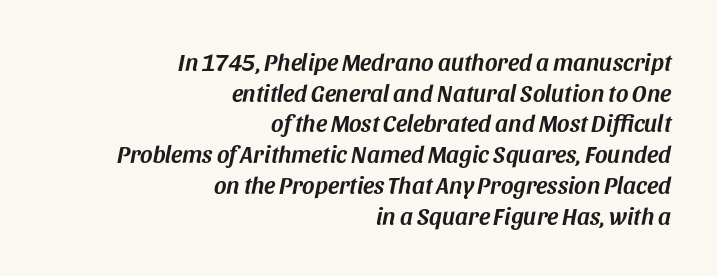
{"italic": "yes", "lean": "right", "slant_degrees": 11, "underline": "no", "align": "right", "line_spacing": "normal", "line_spacing_ratio": 1.28, "letter_spacing": "normal", "letter_spacing_em": 0.0, "glyph_px": 24}
